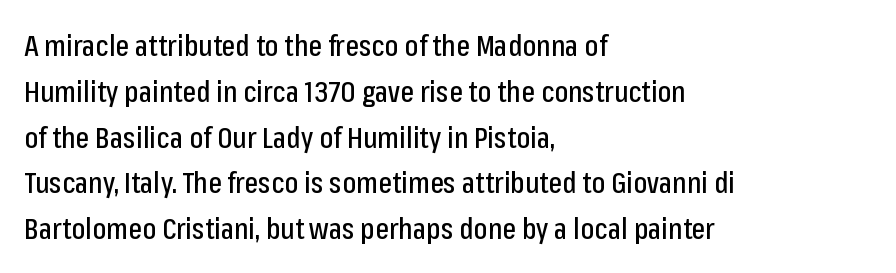
{"serif": "no", "italic": "no", "width": "condensed", "stroke_contrast": "low", "x_height": "medium", "monospaced": "no", "underline": "no", "align": "left", "line_spacing": "normal", "line_spacing_ratio": 1.58, "letter_spacing": "normal", "letter_spacing_em": 0.0, "glyph_px": 29}
